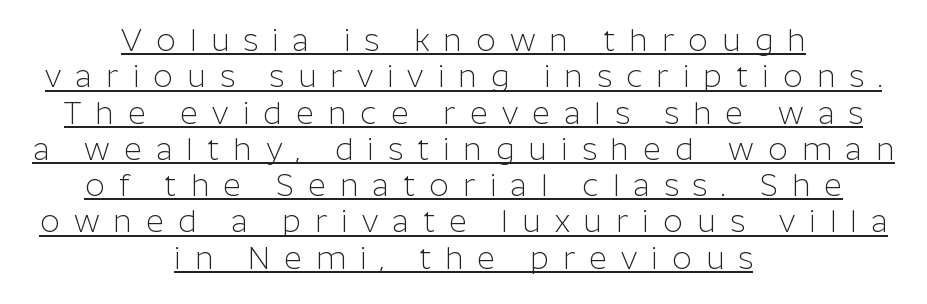
{"serif": "no", "italic": "no", "bold": "no", "weight": "light", "width": "normal", "stroke_contrast": "low", "x_height": "medium", "monospaced": "no", "underline": "yes", "align": "center", "line_spacing_ratio": 1.17, "letter_spacing": "wide", "letter_spacing_em": 0.45, "glyph_px": 31}
